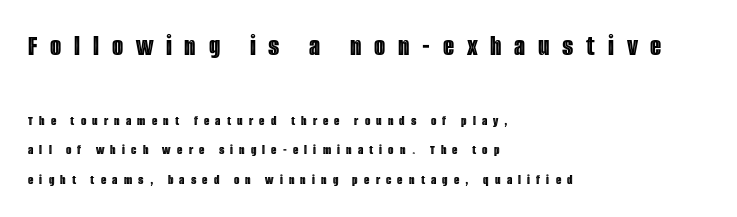
Q: Is the text italic (slanted)? A: No, it is upright.
Q: Is the text underlined? A: No.
Q: How is the paragraph aligned? A: Left-aligned.
Q: Is the spacing between letters normal or unusually wide? A: Unusually wide.
Q: Is the spacing between lines tight, normal or loose? A: Loose.
Q: Which block of text is set in a larger size, the first (top) or the second (bottom)? A: The first (top) one.
Q: Width (condensed, normal, or wide)? A: Condensed.
Q: x-height? A: Large.
Q: Monospaced? A: No.
